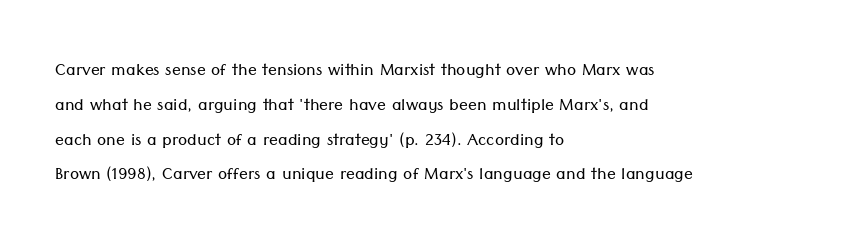
{"italic": "no", "bold": "no", "underline": "no", "align": "left", "line_spacing": "normal", "line_spacing_ratio": 1.58, "letter_spacing": "normal", "letter_spacing_em": 0.0, "glyph_px": 22}
